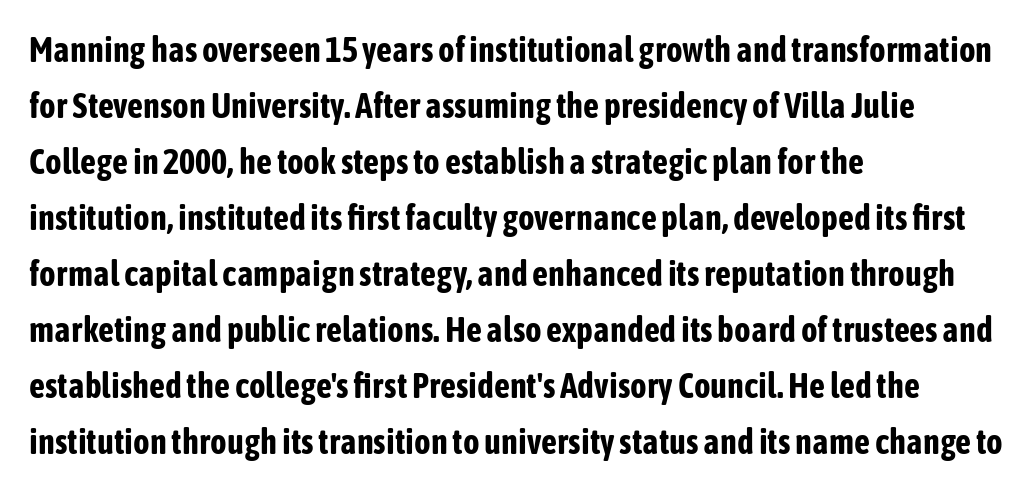
Q: Is the text bold? A: Yes.
Q: Is the text italic (slanted)? A: No, it is upright.
Q: Is the typeface a serif or a sans-serif typeface? A: Sans-serif.
Q: Is the text underlined? A: No.
Q: How is the paragraph aligned? A: Left-aligned.
Q: Is the spacing between letters normal or unusually wide? A: Normal.
Q: Is the spacing between lines tight, normal or loose? A: Normal.
Q: Width (condensed, normal, or wide)? A: Condensed.
Q: Stroke contrast? A: Low.
Q: x-height? A: Medium.
Q: Monospaced? A: No.
